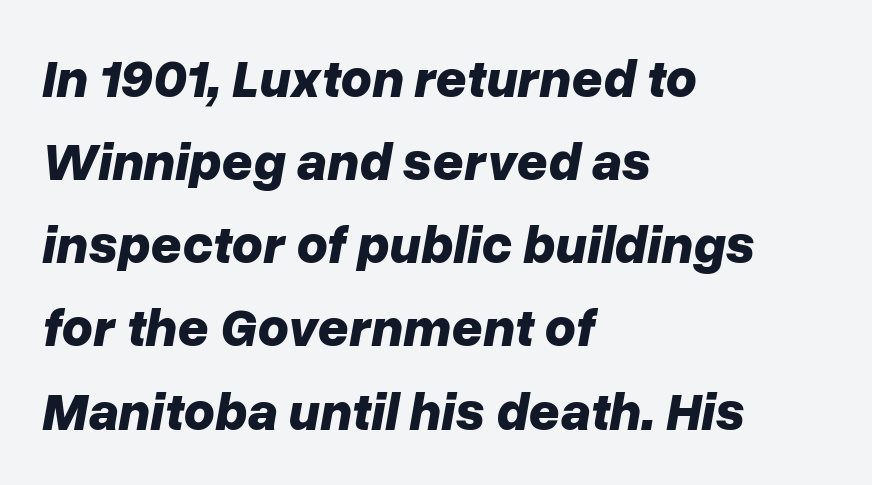
Alignment: flush left. A bare baseline throughout the passage. In terms of posture, this sample is oblique. Line spacing here is normal.
